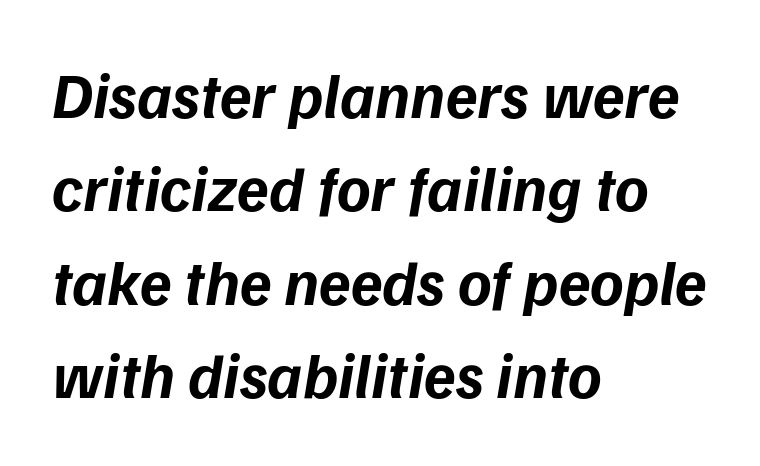
Q: Is the text bold? A: Yes.
Q: Is the typeface a serif or a sans-serif typeface? A: Sans-serif.
Q: Is the text underlined? A: No.
Q: How is the paragraph aligned? A: Left-aligned.
Q: Is the spacing between letters normal or unusually wide? A: Normal.
Q: Is the spacing between lines tight, normal or loose? A: Normal.
Q: Width (condensed, normal, or wide)? A: Normal.
Q: Stroke contrast? A: Low.
Q: x-height? A: Medium.
Q: Monospaced? A: No.
